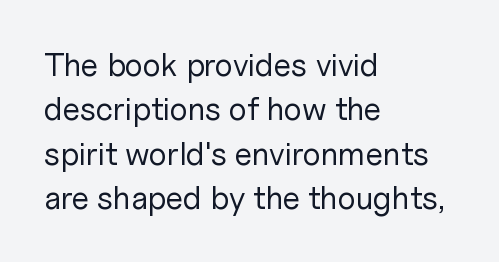
Q: Is the text bold? A: No.
Q: Is the text italic (slanted)? A: No, it is upright.
Q: Is the typeface a serif or a sans-serif typeface? A: Sans-serif.
Q: Is the text underlined? A: No.
Q: How is the paragraph aligned? A: Left-aligned.
Q: Is the spacing between letters normal or unusually wide? A: Normal.
Q: Is the spacing between lines tight, normal or loose? A: Normal.
Q: Width (condensed, normal, or wide)? A: Normal.
Q: Stroke contrast? A: Low.
Q: x-height? A: Medium.
Q: Monospaced? A: No.
